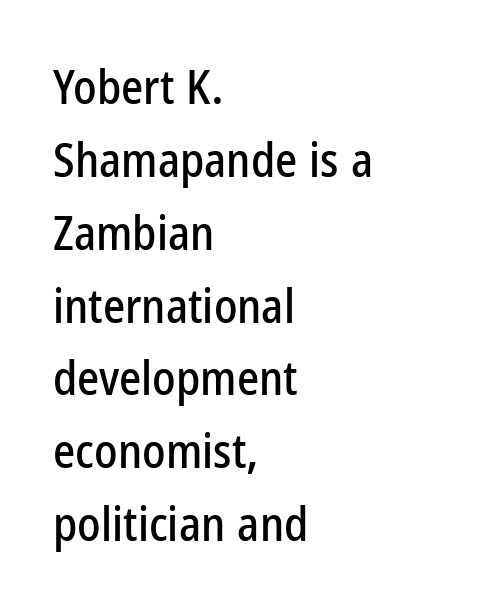
Q: Is the text italic (slanted)? A: No, it is upright.
Q: Is the typeface a serif or a sans-serif typeface? A: Sans-serif.
Q: Is the text underlined? A: No.
Q: How is the paragraph aligned? A: Left-aligned.
Q: Is the spacing between letters normal or unusually wide? A: Normal.
Q: Is the spacing between lines tight, normal or loose? A: Normal.
Q: Width (condensed, normal, or wide)? A: Condensed.
Q: Stroke contrast? A: Low.
Q: x-height? A: Medium.
Q: Monospaced? A: No.
